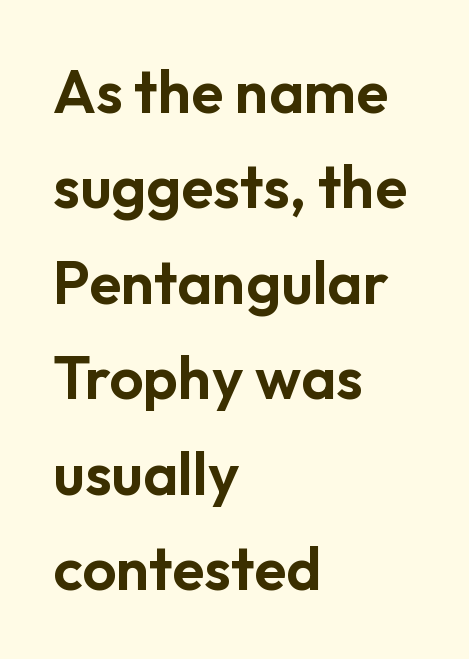
{"serif": "no", "italic": "no", "width": "normal", "stroke_contrast": "low", "x_height": "medium", "monospaced": "no", "underline": "no", "align": "left", "line_spacing": "normal", "line_spacing_ratio": 1.59, "letter_spacing": "normal", "letter_spacing_em": 0.0, "glyph_px": 60}
